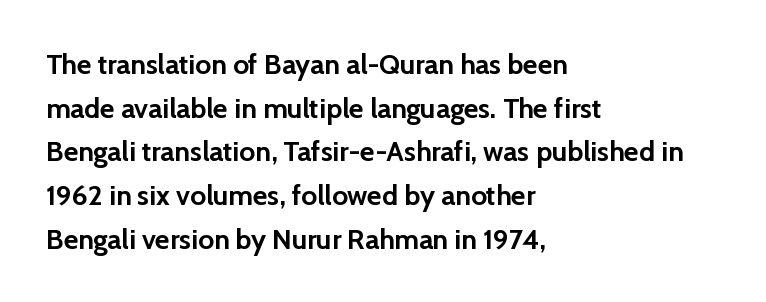
Q: Is the text bold? A: Yes.
Q: Is the text italic (slanted)? A: No, it is upright.
Q: Is the typeface a serif or a sans-serif typeface? A: Sans-serif.
Q: Is the text underlined? A: No.
Q: How is the paragraph aligned? A: Left-aligned.
Q: Is the spacing between letters normal or unusually wide? A: Normal.
Q: Is the spacing between lines tight, normal or loose? A: Normal.
Q: Width (condensed, normal, or wide)? A: Normal.
Q: Stroke contrast? A: Low.
Q: x-height? A: Medium.
Q: Monospaced? A: No.
